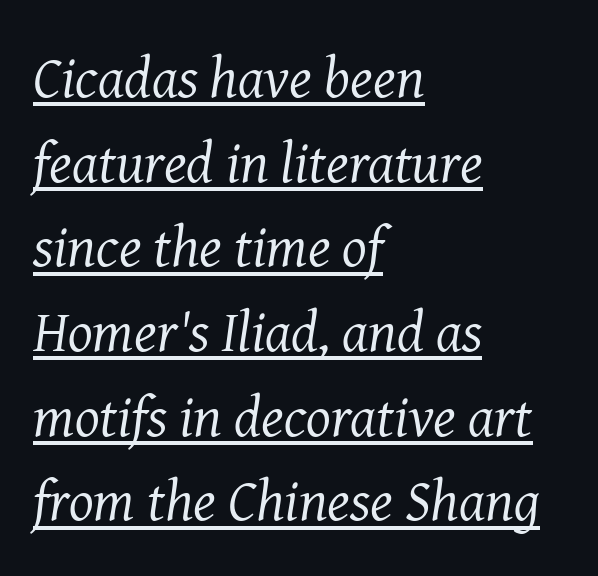
Q: Is the text bold? A: No.
Q: Is the text italic (slanted)? A: Yes, it leans right by about 8 degrees.
Q: Is the typeface a serif or a sans-serif typeface? A: Serif.
Q: Is the text underlined? A: Yes.
Q: How is the paragraph aligned? A: Left-aligned.
Q: Is the spacing between letters normal or unusually wide? A: Normal.
Q: Is the spacing between lines tight, normal or loose? A: Normal.
Q: Width (condensed, normal, or wide)? A: Normal.
Q: Stroke contrast? A: Medium.
Q: x-height? A: Medium.
Q: Monospaced? A: No.
